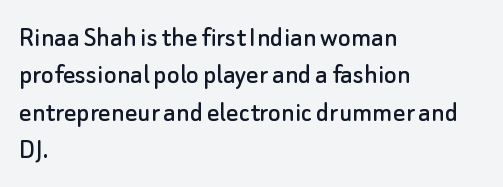
The image shows 30 px sans-serif type, upright; set left-aligned, normal line spacing (1.25x), normal letter spacing, not underlined; low stroke contrast and a small x-height.
